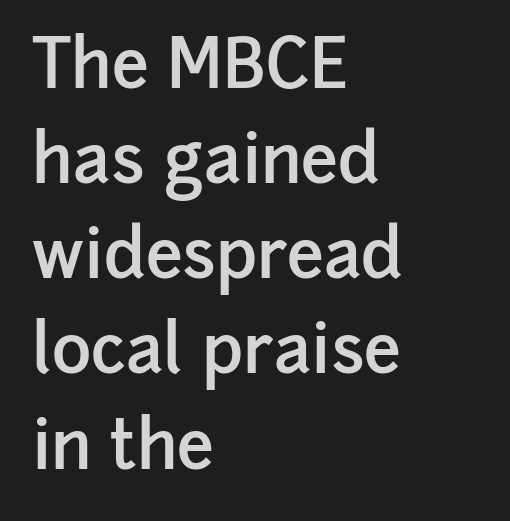
These lines are rendered in a variable-pitch font. The lettering stays uniformly vertical, giving the passage a roman look. The lines in this sample share a left origin and differ only in where they stop. Examine the stroke ends and you'll find no serifs.
